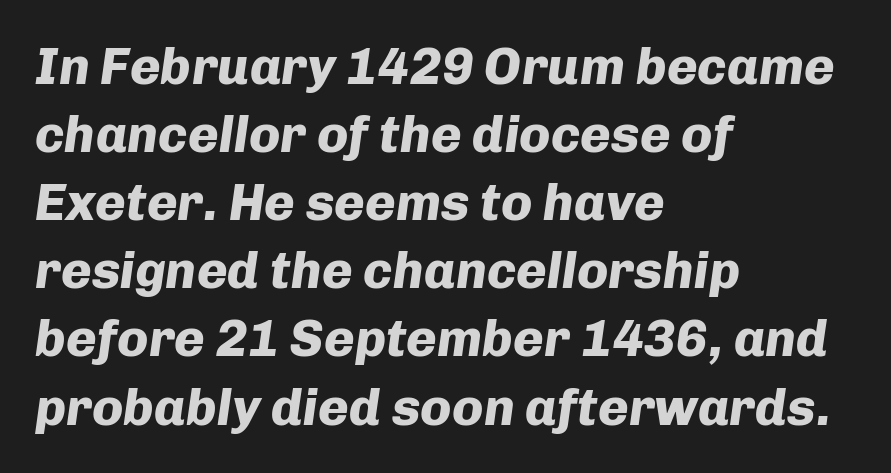
{"italic": "yes", "lean": "right", "slant_degrees": 8, "bold": "yes", "weight": "heavy", "width": "normal", "stroke_contrast": "low", "x_height": "medium", "monospaced": "no", "underline": "no", "align": "left", "line_spacing": "normal", "line_spacing_ratio": 1.31, "letter_spacing": "normal", "letter_spacing_em": 0.0, "glyph_px": 52}
